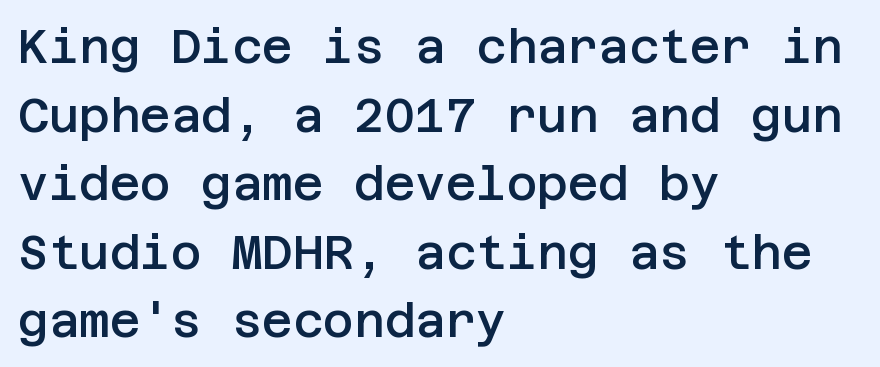
Q: Is the text bold? A: Semi-bold.
Q: Is the text italic (slanted)? A: No, it is upright.
Q: Is the typeface a serif or a sans-serif typeface? A: Sans-serif.
Q: Is the text underlined? A: No.
Q: How is the paragraph aligned? A: Left-aligned.
Q: Is the spacing between letters normal or unusually wide? A: Normal.
Q: Is the spacing between lines tight, normal or loose? A: Normal.
Q: Width (condensed, normal, or wide)? A: Normal.
Q: Stroke contrast? A: Low.
Q: x-height? A: Large.
